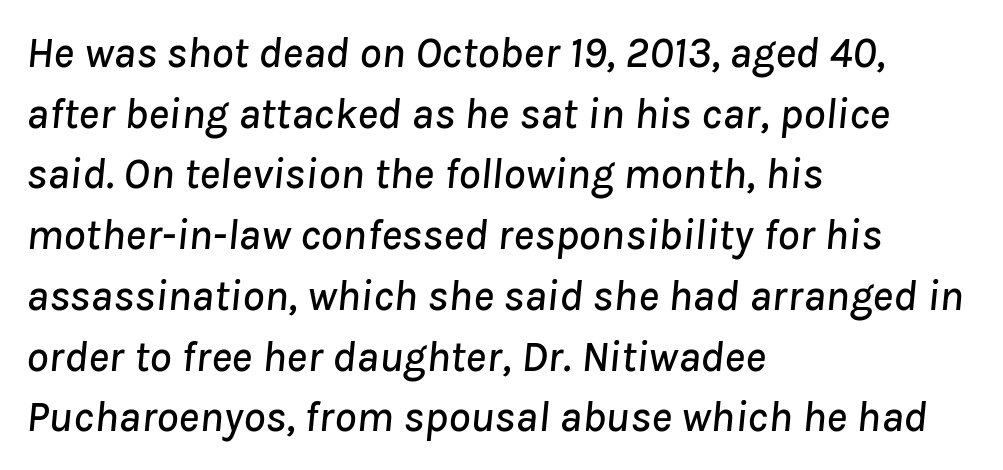
The image shows 44 px text type, italic (leaning right); set left-aligned, normal line spacing (1.38x), normal letter spacing, not underlined; low stroke contrast and a medium x-height.
